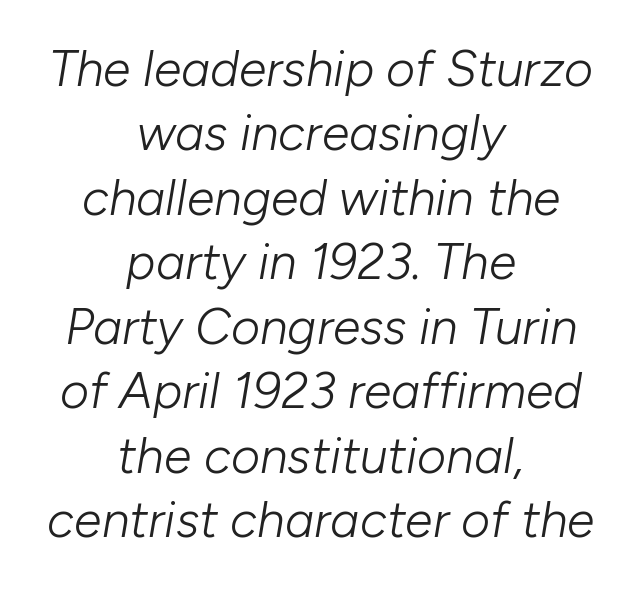
The image shows 50 px light type, italic (leaning right); set centered, normal line spacing (1.29x), normal letter spacing, not underlined; low stroke contrast and a medium x-height.
